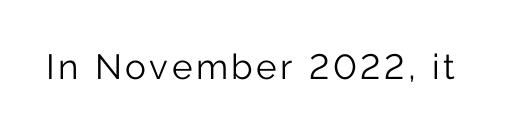
{"serif": "no", "italic": "no", "bold": "no", "weight": "light", "width": "normal", "stroke_contrast": "low", "x_height": "medium", "monospaced": "no", "underline": "no", "glyph_px": 35}
